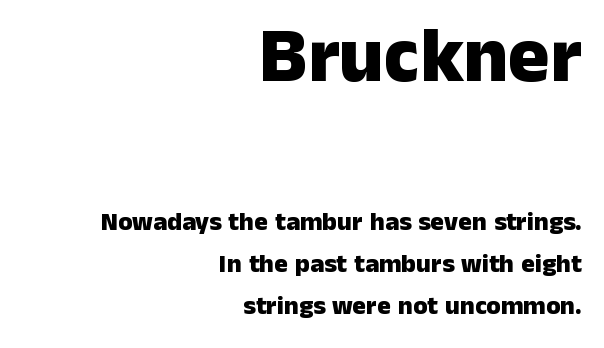
Q: Is the text bold? A: Yes.
Q: Is the text italic (slanted)? A: No, it is upright.
Q: Is the typeface a serif or a sans-serif typeface? A: Sans-serif.
Q: Is the text underlined? A: No.
Q: How is the paragraph aligned? A: Right-aligned.
Q: Is the spacing between letters normal or unusually wide? A: Normal.
Q: Is the spacing between lines tight, normal or loose? A: Normal.
Q: Which block of text is set in a larger size, the first (top) or the second (bottom)? A: The first (top) one.
Q: Width (condensed, normal, or wide)? A: Normal.
Q: Stroke contrast? A: Low.
Q: x-height? A: Medium.
Q: Monospaced? A: No.
